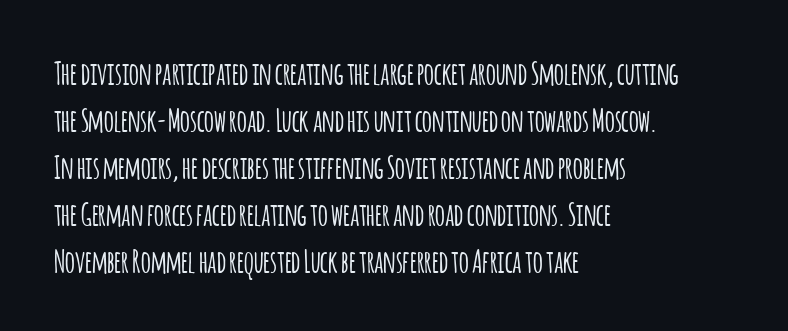
Q: Is the text italic (slanted)? A: No, it is upright.
Q: Is the typeface a serif or a sans-serif typeface? A: Sans-serif.
Q: Is the text underlined? A: No.
Q: How is the paragraph aligned? A: Left-aligned.
Q: Is the spacing between letters normal or unusually wide? A: Normal.
Q: Is the spacing between lines tight, normal or loose? A: Normal.
Q: Width (condensed, normal, or wide)? A: Condensed.
Q: Stroke contrast? A: Low.
Q: x-height? A: Large.
Q: Monospaced? A: No.
